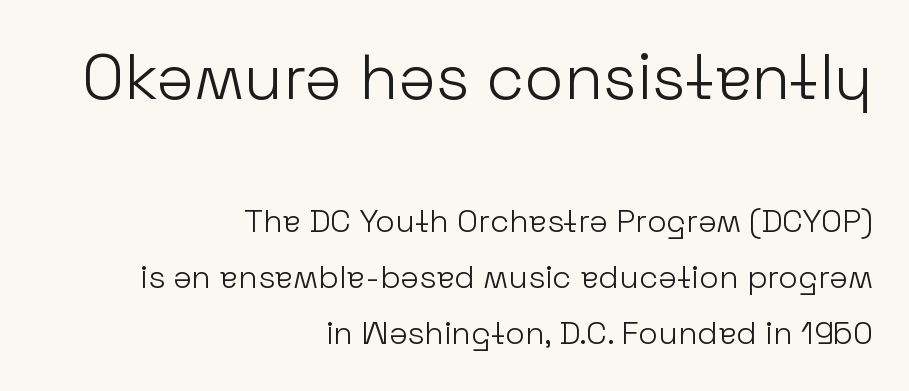
Q: Is the text bold? A: No.
Q: Is the text italic (slanted)? A: No, it is upright.
Q: Is the typeface a serif or a sans-serif typeface? A: Sans-serif.
Q: Is the text underlined? A: No.
Q: How is the paragraph aligned? A: Right-aligned.
Q: Is the spacing between letters normal or unusually wide? A: Normal.
Q: Which block of text is set in a larger size, the first (top) or the second (bottom)? A: The first (top) one.
Q: Width (condensed, normal, or wide)? A: Normal.
Q: Stroke contrast? A: Low.
Q: x-height? A: Medium.
Q: Monospaced? A: No.
